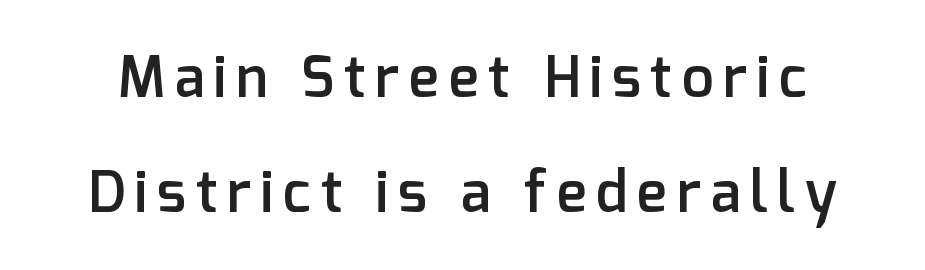
The image shows 57 px semibold sans-serif type, upright; set loose line spacing (2.01x), not underlined; low stroke contrast and a medium x-height.
